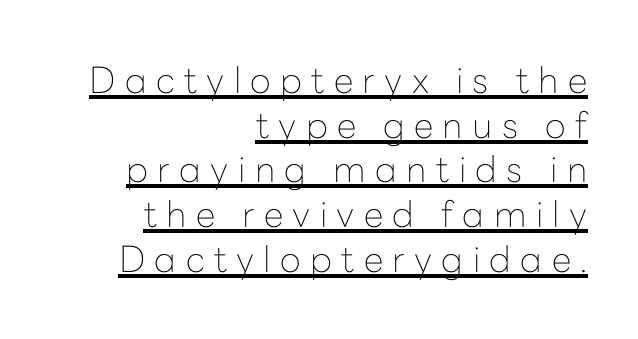
You could only call the tracking loose — the letters float apart. This sample has the flowing, uneven cadence of proportional lettering. In terms of letterform style, serifs are entirely absent. The text block is weighted toward the right margin, trailing off unevenly leftward. Posture: straight, roman, zero tilt.
